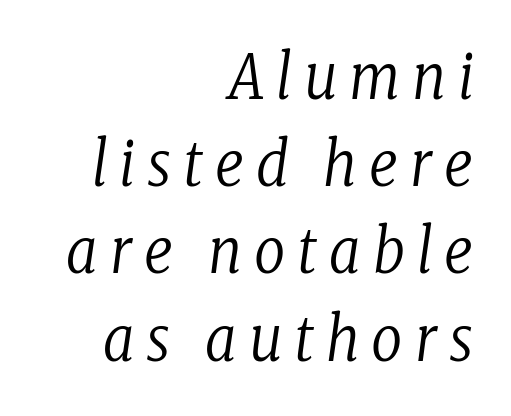
{"serif": "yes", "italic": "yes", "lean": "right", "slant_degrees": 8, "bold": "no", "weight": "regular", "width": "condensed", "stroke_contrast": "low", "x_height": "medium", "monospaced": "no", "underline": "no", "align": "right", "line_spacing": "normal", "line_spacing_ratio": 1.43, "letter_spacing": "wide", "letter_spacing_em": 0.2, "glyph_px": 61}
